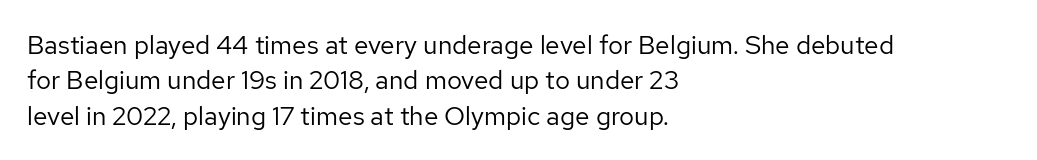
Q: Is the text bold? A: No.
Q: Is the text italic (slanted)? A: No, it is upright.
Q: Is the text underlined? A: No.
Q: How is the paragraph aligned? A: Left-aligned.
Q: Is the spacing between letters normal or unusually wide? A: Normal.
Q: Is the spacing between lines tight, normal or loose? A: Normal.
